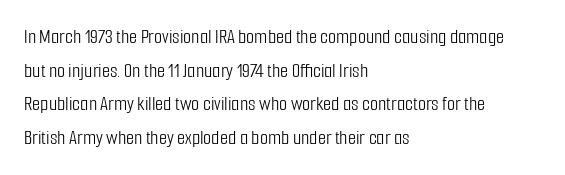
Q: Is the text bold? A: No.
Q: Is the text italic (slanted)? A: No, it is upright.
Q: Is the text underlined? A: No.
Q: How is the paragraph aligned? A: Left-aligned.
Q: Is the spacing between letters normal or unusually wide? A: Normal.
Q: Is the spacing between lines tight, normal or loose? A: Normal.
